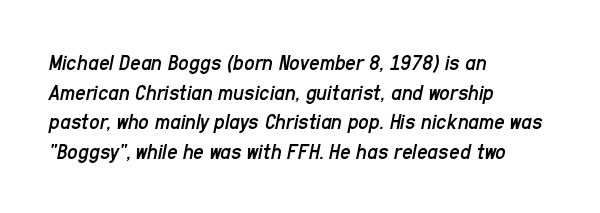
Q: Is the text bold? A: No.
Q: Is the text italic (slanted)? A: Yes, it leans right by about 11 degrees.
Q: Is the text underlined? A: No.
Q: How is the paragraph aligned? A: Left-aligned.
Q: Is the spacing between letters normal or unusually wide? A: Normal.
Q: Is the spacing between lines tight, normal or loose? A: Normal.
